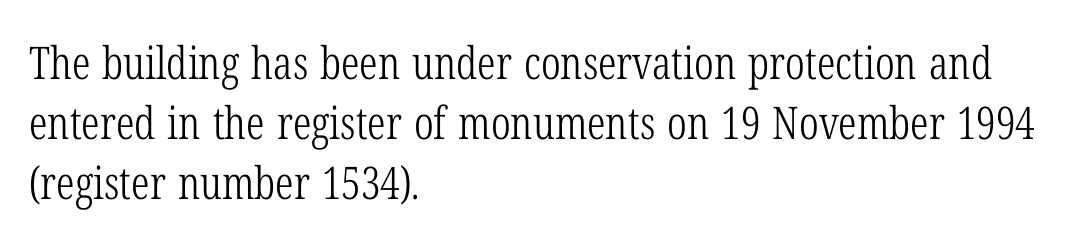
{"serif": "yes", "italic": "no", "bold": "no", "weight": "light", "width": "condensed", "stroke_contrast": "low", "x_height": "medium", "monospaced": "no", "underline": "no", "align": "left", "line_spacing": "normal", "line_spacing_ratio": 1.33, "letter_spacing": "normal", "letter_spacing_em": 0.0, "glyph_px": 45}
